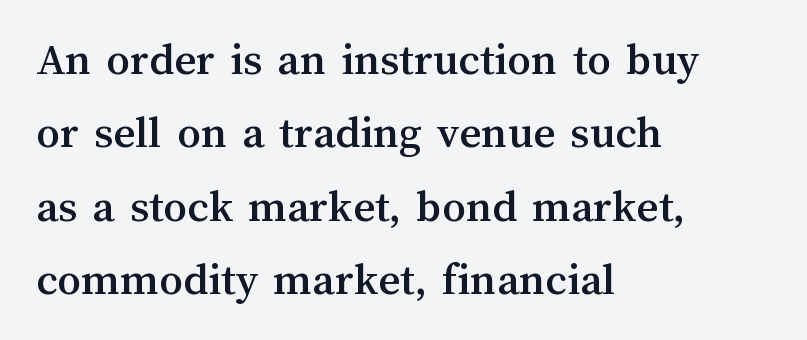
Q: Is the text italic (slanted)? A: No, it is upright.
Q: Is the text underlined? A: No.
Q: How is the paragraph aligned? A: Left-aligned.
Q: Is the spacing between letters normal or unusually wide? A: Normal.
Q: Is the spacing between lines tight, normal or loose? A: Normal.
Q: Width (condensed, normal, or wide)? A: Normal.
Q: Stroke contrast? A: Medium.
Q: x-height? A: Medium.
Q: Monospaced? A: No.
